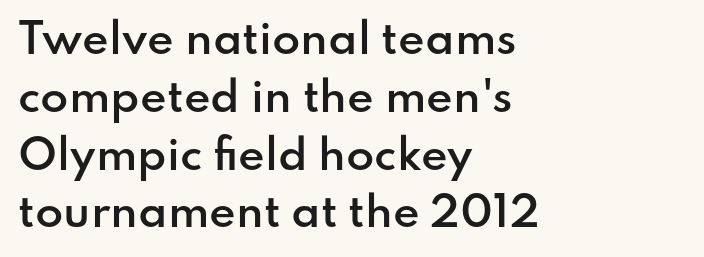
Q: Is the text bold? A: Semi-bold.
Q: Is the text italic (slanted)? A: No, it is upright.
Q: Is the typeface a serif or a sans-serif typeface? A: Sans-serif.
Q: Is the text underlined? A: No.
Q: How is the paragraph aligned? A: Left-aligned.
Q: Is the spacing between letters normal or unusually wide? A: Normal.
Q: Is the spacing between lines tight, normal or loose? A: Normal.
Q: Width (condensed, normal, or wide)? A: Normal.
Q: Stroke contrast? A: Low.
Q: x-height? A: Small.
Q: Monospaced? A: No.
